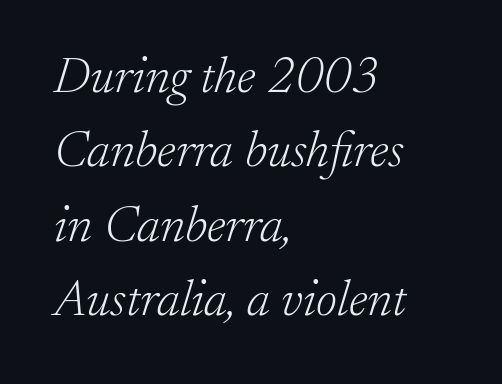
{"serif": "yes", "italic": "yes", "lean": "right", "slant_degrees": 17, "bold": "no", "weight": "light", "width": "normal", "stroke_contrast": "low", "x_height": "small", "monospaced": "no", "underline": "no", "align": "left", "line_spacing": "normal", "line_spacing_ratio": 1.46, "letter_spacing": "normal", "letter_spacing_em": 0.0, "glyph_px": 51}
